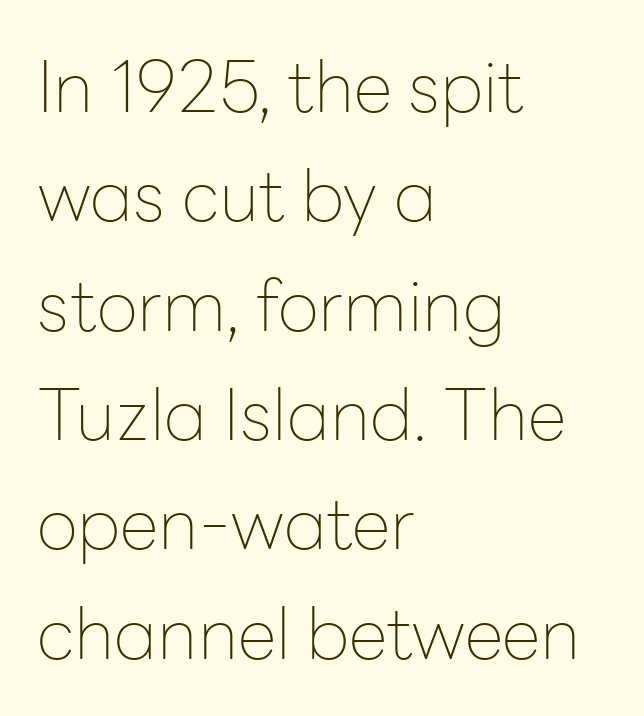
The image shows 71 px thin sans-serif type, upright; set left-aligned, normal line spacing (1.54x), normal letter spacing, not underlined; low stroke contrast and a medium x-height.
